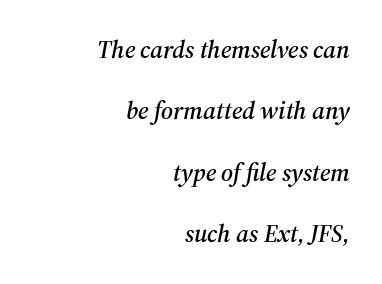
{"italic": "yes", "lean": "right", "slant_degrees": 12, "underline": "no", "align": "right", "line_spacing": "loose", "line_spacing_ratio": 2.46, "letter_spacing": "normal", "letter_spacing_em": 0.0, "glyph_px": 25}
